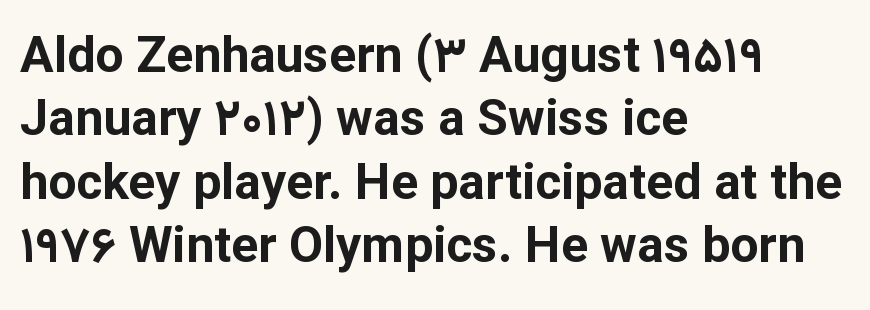
Q: Is the text bold? A: Yes.
Q: Is the text italic (slanted)? A: No, it is upright.
Q: Is the typeface a serif or a sans-serif typeface? A: Sans-serif.
Q: Is the text underlined? A: No.
Q: How is the paragraph aligned? A: Left-aligned.
Q: Is the spacing between letters normal or unusually wide? A: Normal.
Q: Is the spacing between lines tight, normal or loose? A: Normal.
Q: Width (condensed, normal, or wide)? A: Normal.
Q: Stroke contrast? A: Low.
Q: x-height? A: Medium.
Q: Monospaced? A: No.
